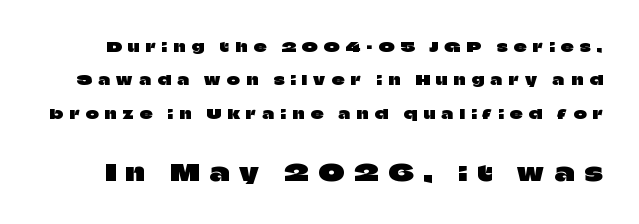
In this sample the second text group is rendered at the bigger scale. Check under the words: just untouched page. Short note: letters widely spaced. Successive baselines arrive slowly, with a big drop between each. It's the straight-up-and-down kind of type.
